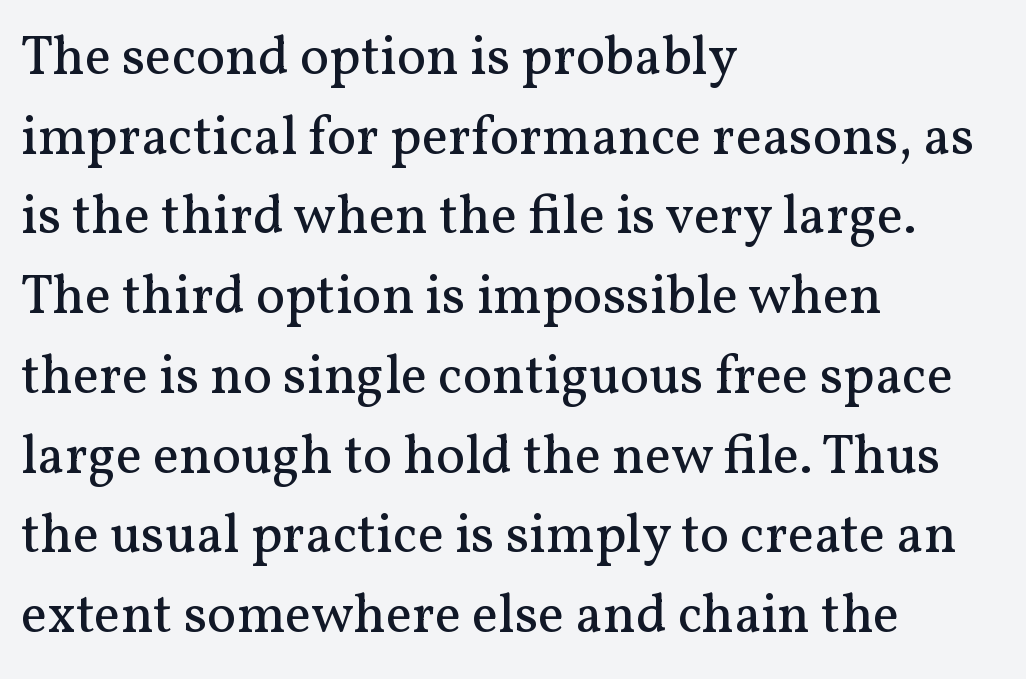
{"serif": "yes", "italic": "no", "bold": "no", "weight": "regular", "width": "normal", "stroke_contrast": "medium", "x_height": "medium", "monospaced": "no", "underline": "no", "align": "left", "line_spacing": "normal", "line_spacing_ratio": 1.45, "letter_spacing": "normal", "letter_spacing_em": 0.0, "glyph_px": 55}
